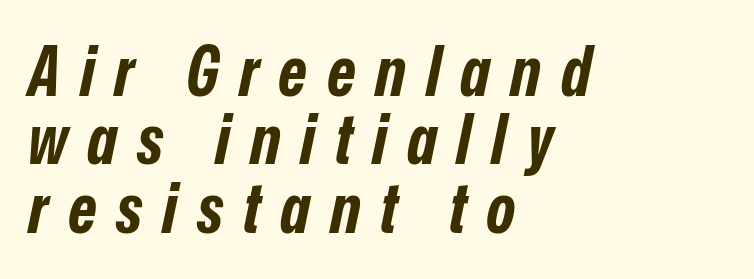
Does the lettering tilt? It does — this is italic. Each line starts at the same left margin while the right side varies. Does the weight exceed regular? Yes, all the way to bold. This sample uses expanded letter spacing, leaving extra air between glyphs. The string is rendered with underlining switched off.
